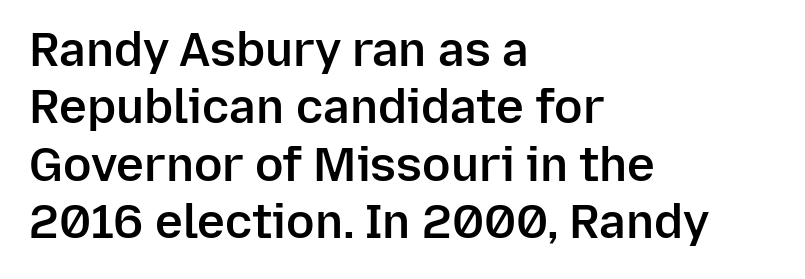
Q: Is the text bold? A: Semi-bold.
Q: Is the text italic (slanted)? A: No, it is upright.
Q: Is the typeface a serif or a sans-serif typeface? A: Sans-serif.
Q: Is the text underlined? A: No.
Q: How is the paragraph aligned? A: Left-aligned.
Q: Is the spacing between letters normal or unusually wide? A: Normal.
Q: Width (condensed, normal, or wide)? A: Normal.
Q: Stroke contrast? A: Low.
Q: x-height? A: Medium.
Q: Monospaced? A: No.
